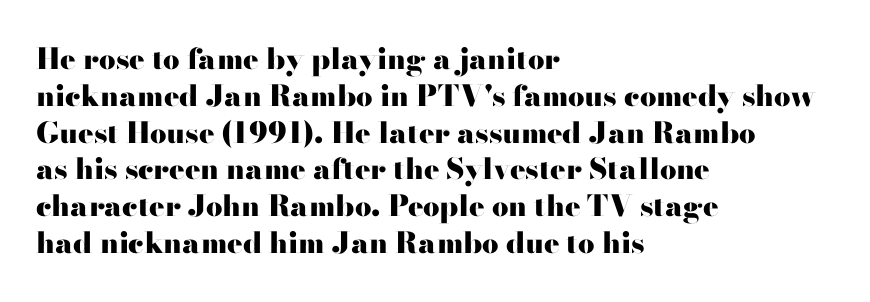
The leading is moderate, giving the passage an even texture. In terms of weight, the rendering is a true, heavy bold. The passage shown has conventional tracking throughout. Notice how the stems are strictly vertical — no italics here. Short and long lines alike share a common starting point at left. Descenders are the only things crossing below the line.
